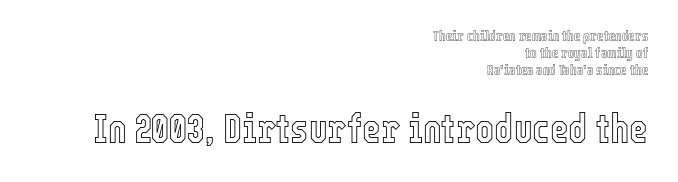
Has an underline been added? It has not. Which of the two is more prominent by size? The second, at the bottom. This sample has the flowing, uneven cadence of proportional lettering. Ordinary non-slanted type is in use.
